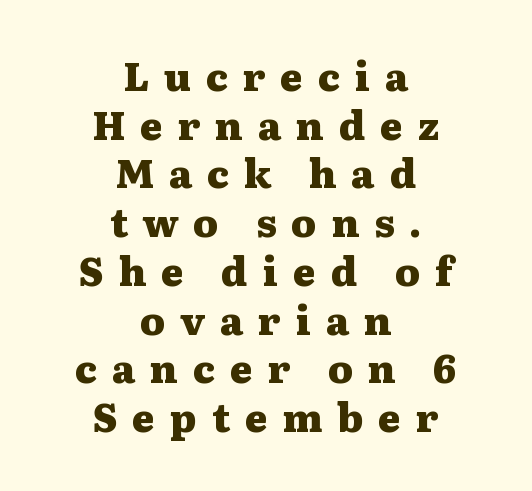
The image shows 39 px heavy, wide serif type, upright; set centered, normal line spacing (1.25x), unusually wide letter spacing (+0.38 em), not underlined; medium stroke contrast and a medium x-height.
